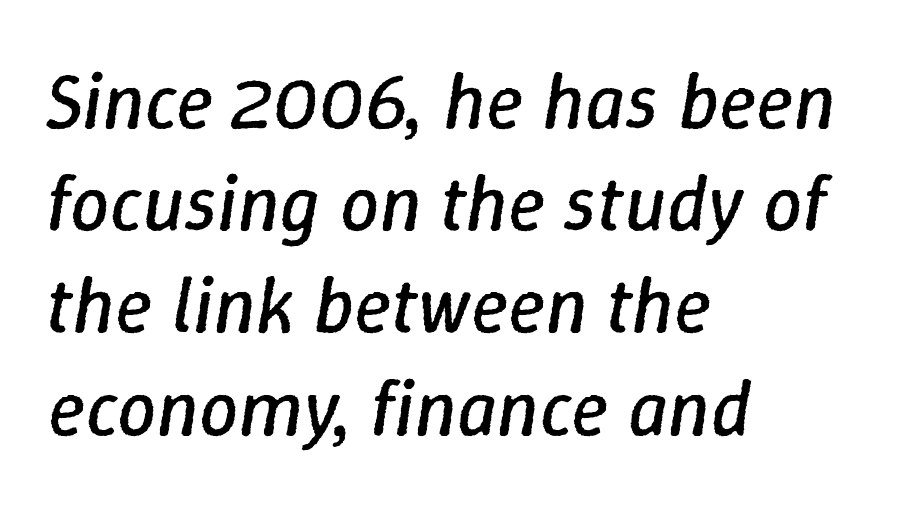
Leading: standard. Honestly, the letter spacing is just normal — you wouldn't notice it. The font sits on the lighter half of the weight spectrum, regular included. Each letter keeps its own natural width here, so spacing adapts to shape.
